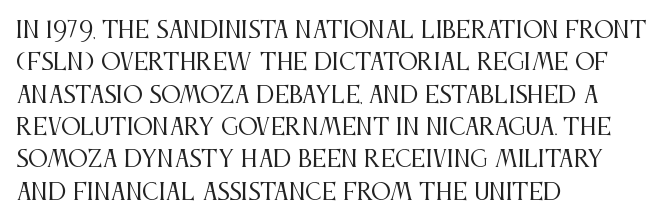
Does extra space separate the letters? No, they use regular spacing. Compared with a typical body face, this is equally light or lighter still. Casual observation: everything's shoved over to the left. This sample keeps an unexceptional amount of space between lines.
